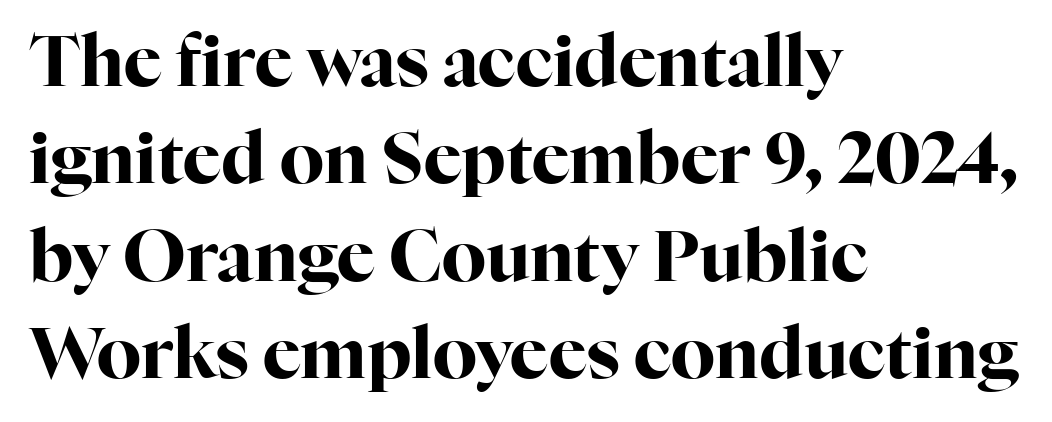
The glyphs are unaccompanied by any horizontal stroke below them. The setting favours the left margin, as ordinary paragraphs usually do. Summary of vertical rhythm: regular, with standard interline spacing. Spacing between characters is what you'd get straight out of the box. You could not count columns in this text — the font is proportionally spaced.
